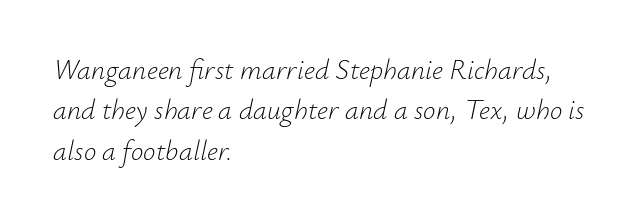
Visually the block forms a straight wall on the left and a jagged coastline on the right. The glyphs look as if they've been sheared to an angle. The string is rendered with underlining switched off. Character widths vary here, with narrow letters taking less room than wide ones.
